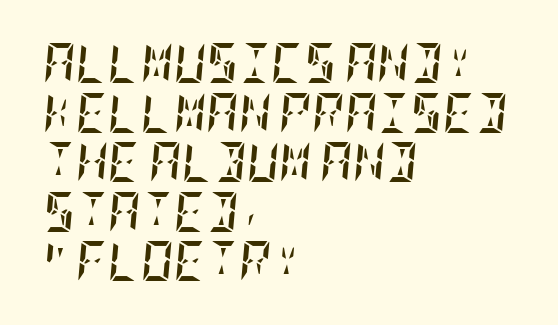
{"italic": "yes", "lean": "right", "slant_degrees": 5, "bold": "yes", "weight": "semibold", "width": "condensed", "stroke_contrast": "low", "x_height": "large", "underline": "no", "align": "left", "line_spacing_ratio": 1.24, "letter_spacing": "normal", "letter_spacing_em": 0.0, "glyph_px": 40}
